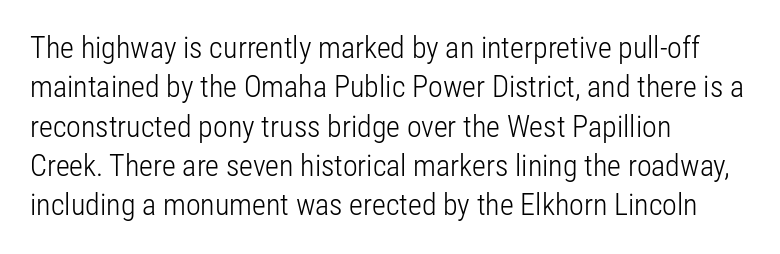
Q: Is the text bold? A: No.
Q: Is the text italic (slanted)? A: No, it is upright.
Q: Is the typeface a serif or a sans-serif typeface? A: Sans-serif.
Q: Is the text underlined? A: No.
Q: How is the paragraph aligned? A: Left-aligned.
Q: Is the spacing between letters normal or unusually wide? A: Normal.
Q: Is the spacing between lines tight, normal or loose? A: Normal.
Q: Width (condensed, normal, or wide)? A: Condensed.
Q: Stroke contrast? A: Low.
Q: x-height? A: Medium.
Q: Monospaced? A: No.
